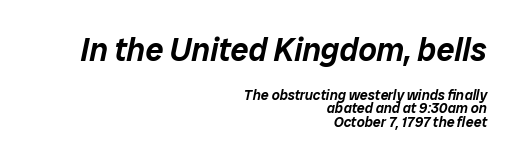
Beneath every word, the page is bare. The passage shown stacks its lines with hardly any gap. This sample has the flowing, uneven cadence of proportional lettering. Style check: oblique. Type size steps down from the first block to the second.
